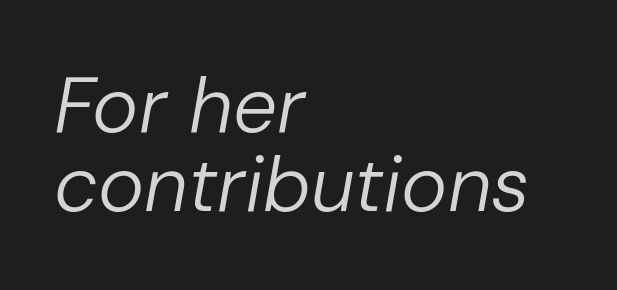
Q: Is the text bold? A: No.
Q: Is the text italic (slanted)? A: Yes, it leans right by about 10 degrees.
Q: Is the text underlined? A: No.
Q: How is the paragraph aligned? A: Left-aligned.
Q: Is the spacing between letters normal or unusually wide? A: Normal.
Q: Is the spacing between lines tight, normal or loose? A: Tight.
Q: Width (condensed, normal, or wide)? A: Normal.
Q: Stroke contrast? A: Low.
Q: x-height? A: Medium.
Q: Monospaced? A: No.
